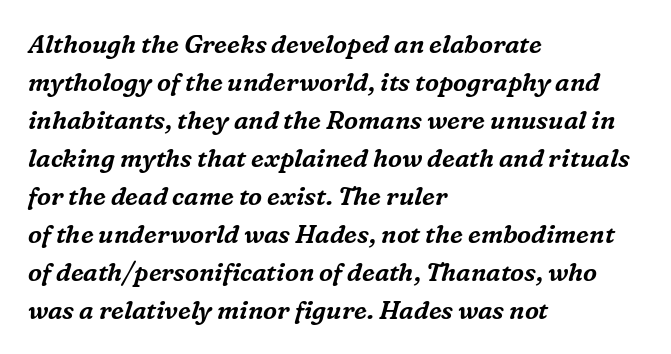
{"italic": "yes", "lean": "right", "slant_degrees": 16, "underline": "no", "align": "left", "line_spacing": "normal", "line_spacing_ratio": 1.52, "letter_spacing": "normal", "letter_spacing_em": 0.0, "glyph_px": 25}
